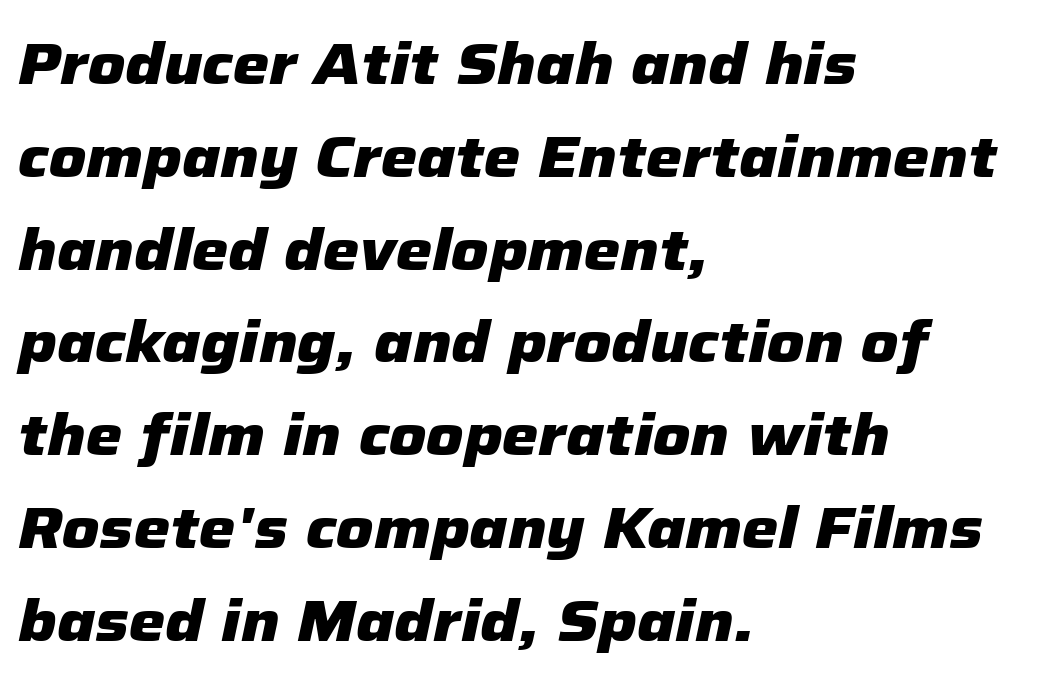
{"italic": "yes", "lean": "right", "slant_degrees": 12, "bold": "yes", "weight": "heavy", "width": "normal", "stroke_contrast": "low", "x_height": "medium", "monospaced": "no", "underline": "no", "align": "left", "line_spacing": "normal", "line_spacing_ratio": 1.6, "letter_spacing": "normal", "letter_spacing_em": 0.0, "glyph_px": 58}
